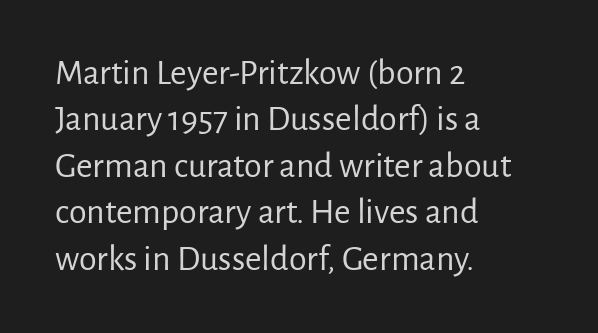
{"serif": "no", "italic": "no", "bold": "no", "weight": "regular", "width": "normal", "stroke_contrast": "low", "x_height": "medium", "monospaced": "no", "underline": "no", "align": "left", "line_spacing": "normal", "line_spacing_ratio": 1.29, "letter_spacing": "normal", "letter_spacing_em": 0.0, "glyph_px": 36}
